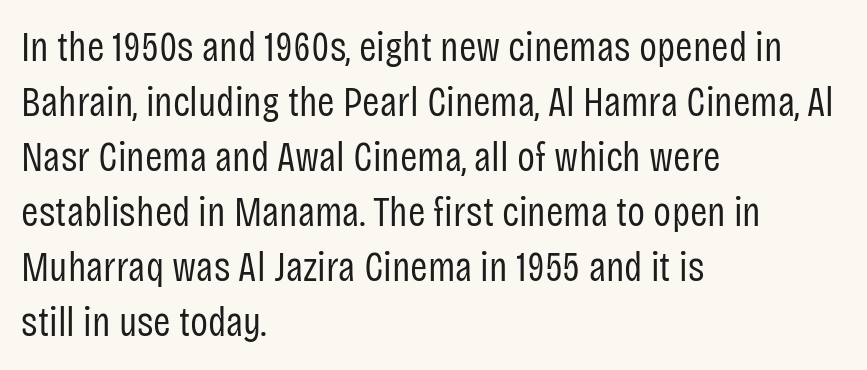
{"serif": "no", "italic": "no", "bold": "no", "weight": "regular", "width": "condensed", "stroke_contrast": "low", "x_height": "large", "monospaced": "no", "underline": "no", "align": "left", "line_spacing": "normal", "line_spacing_ratio": 1.31, "letter_spacing": "normal", "letter_spacing_em": 0.0, "glyph_px": 42}
